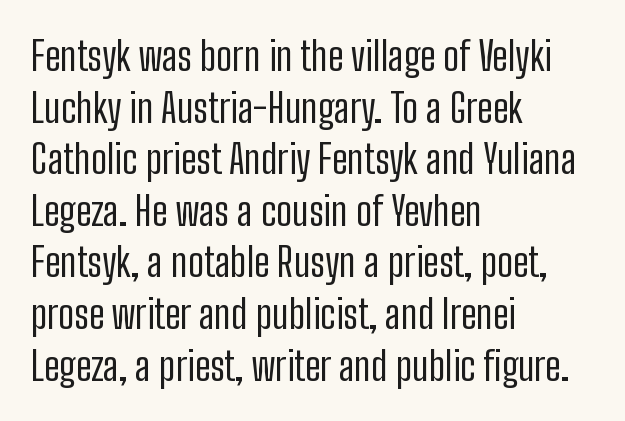
{"serif": "no", "italic": "no", "bold": "no", "weight": "regular", "width": "condensed", "stroke_contrast": "low", "x_height": "medium", "monospaced": "no", "underline": "no", "align": "left", "line_spacing": "normal", "line_spacing_ratio": 1.29, "letter_spacing": "normal", "letter_spacing_em": 0.0, "glyph_px": 40}
